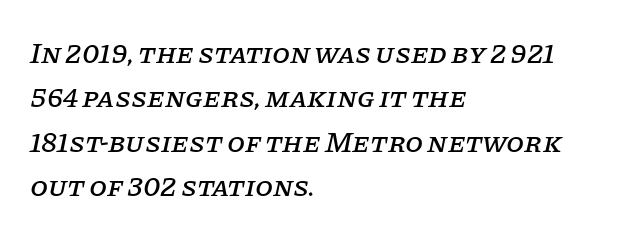
Q: Is the text italic (slanted)? A: Yes, it leans right by about 11 degrees.
Q: Is the typeface a serif or a sans-serif typeface? A: Serif.
Q: Is the text underlined? A: No.
Q: How is the paragraph aligned? A: Left-aligned.
Q: Is the spacing between letters normal or unusually wide? A: Normal.
Q: Is the spacing between lines tight, normal or loose? A: Normal.
Q: Width (condensed, normal, or wide)? A: Normal.
Q: Stroke contrast? A: Low.
Q: x-height? A: Large.
Q: Monospaced? A: No.
